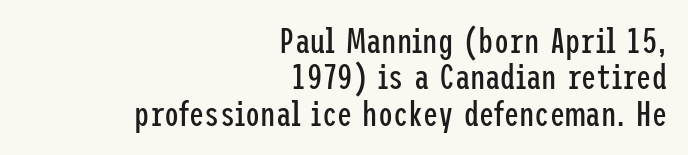
Successive baselines arrive quickly, one right under another. The face used here is a sans, in the tradition of grotesques and geometrics. The characters are drawn with everyday or finer stroke widths. Alignment: flush right.
